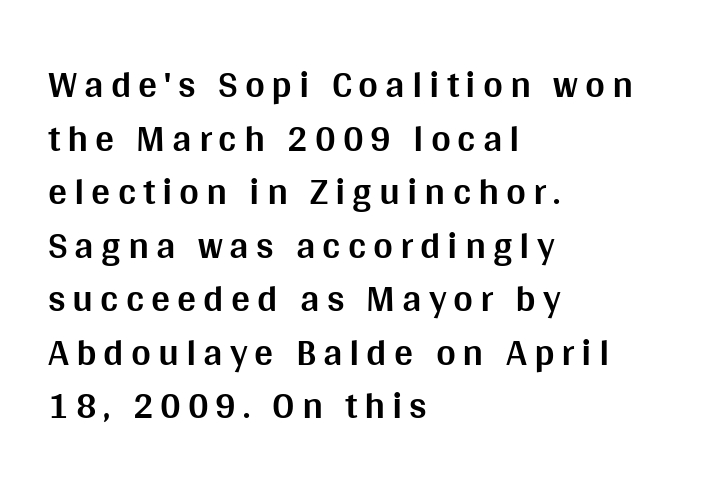
Vertically, the passage feels balanced, rows spaced as you'd expect. Ascenders rise straight up at ninety degrees. Set as a true bold cut, around the 700 mark. You could not count columns in this text — the font is proportionally spaced. Visually the block forms a straight wall on the left and a jagged coastline on the right.
